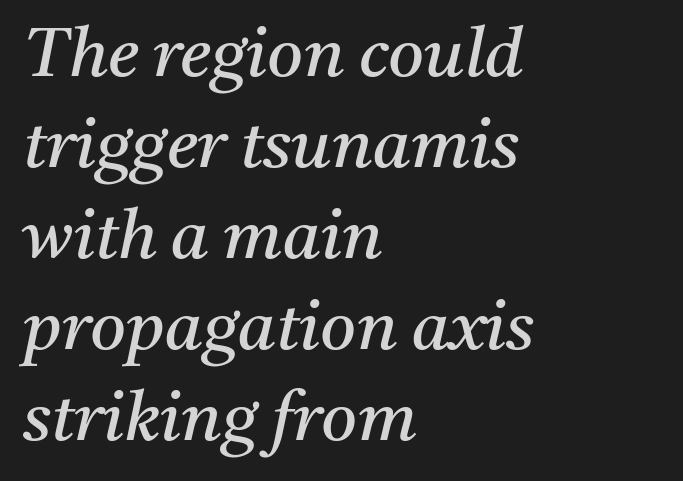
Q: Is the text bold? A: No.
Q: Is the text italic (slanted)? A: Yes, it leans right by about 11 degrees.
Q: Is the typeface a serif or a sans-serif typeface? A: Serif.
Q: Is the text underlined? A: No.
Q: How is the paragraph aligned? A: Left-aligned.
Q: Is the spacing between letters normal or unusually wide? A: Normal.
Q: Is the spacing between lines tight, normal or loose? A: Normal.
Q: Width (condensed, normal, or wide)? A: Normal.
Q: Stroke contrast? A: Medium.
Q: x-height? A: Medium.
Q: Monospaced? A: No.
